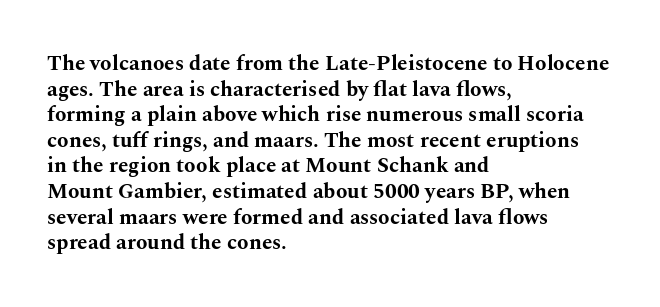
The image shows 21 px bold type, upright; set left-aligned, line spacing 1.22x, normal letter spacing, not underlined.
